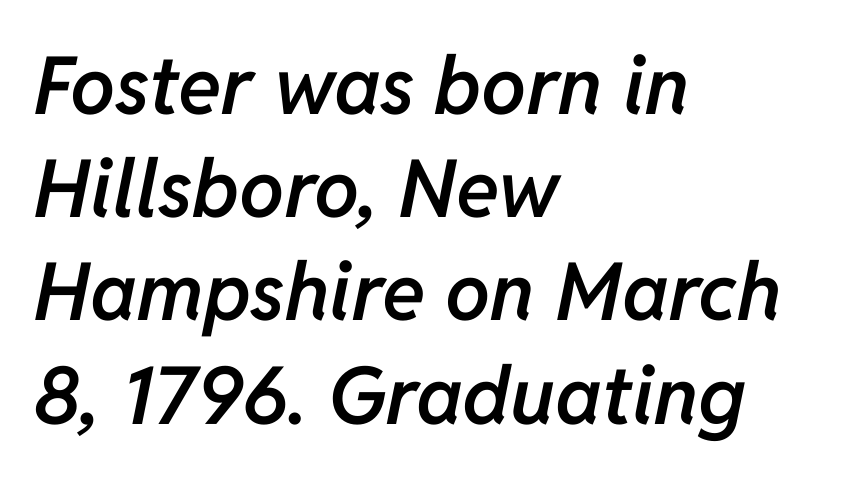
Q: Is the text bold? A: Semi-bold.
Q: Is the text italic (slanted)? A: Yes, it leans right by about 11 degrees.
Q: Is the text underlined? A: No.
Q: How is the paragraph aligned? A: Left-aligned.
Q: Is the spacing between letters normal or unusually wide? A: Normal.
Q: Is the spacing between lines tight, normal or loose? A: Normal.
Q: Width (condensed, normal, or wide)? A: Normal.
Q: Stroke contrast? A: Low.
Q: x-height? A: Medium.
Q: Monospaced? A: No.
